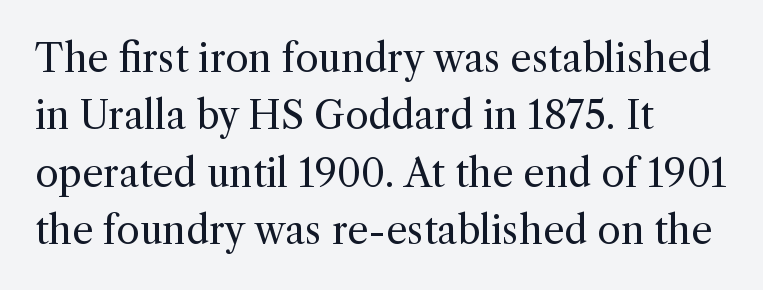
{"serif": "yes", "italic": "no", "bold": "no", "weight": "regular", "width": "normal", "x_height": "medium", "monospaced": "no", "underline": "no", "align": "left", "line_spacing": "normal", "line_spacing_ratio": 1.51, "letter_spacing": "normal", "letter_spacing_em": 0.0, "glyph_px": 38}
